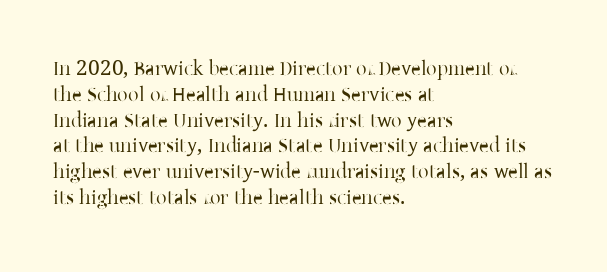
The image shows 21 px text type, upright; set left-aligned, line spacing 1.23x, normal letter spacing, not underlined.
